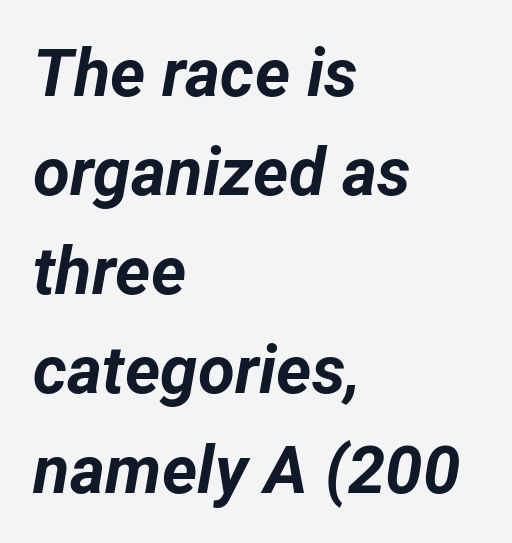
The image shows 67 px bold type, italic (leaning right); set left-aligned, normal line spacing (1.48x), normal letter spacing, not underlined; low stroke contrast and a medium x-height.
